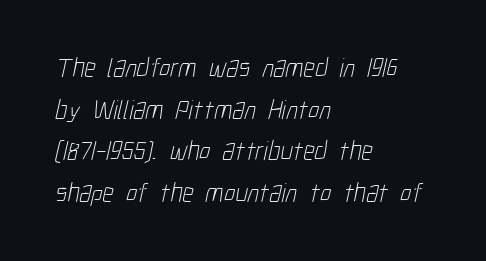
The image shows 27 px text type; set left-aligned, normal line spacing (1.54x), normal letter spacing, not underlined.
